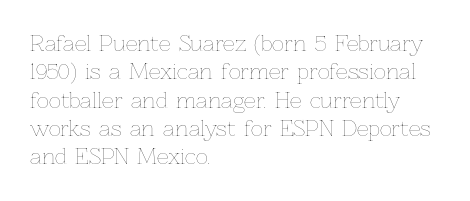
{"italic": "no", "bold": "no", "underline": "no", "align": "left", "line_spacing": "normal", "line_spacing_ratio": 1.35, "letter_spacing": "normal", "letter_spacing_em": 0.0, "glyph_px": 21}
